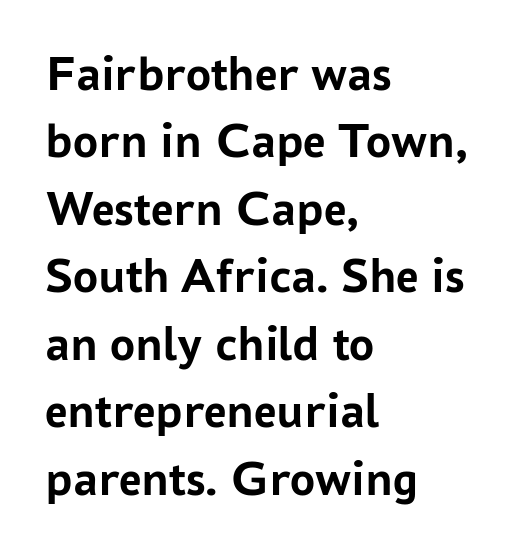
{"serif": "no", "italic": "no", "bold": "yes", "weight": "semibold", "width": "normal", "stroke_contrast": "low", "x_height": "medium", "monospaced": "no", "underline": "no", "align": "left", "line_spacing": "normal", "line_spacing_ratio": 1.35, "letter_spacing": "normal", "letter_spacing_em": 0.0, "glyph_px": 50}
